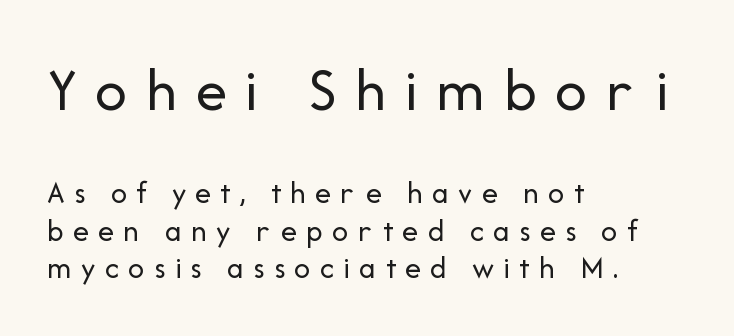
The strokes are not fattened; the text isn't bold. Check under the words: just untouched page. A classic flush-left, rag-right setting is used for this passage. Looks like regular typesetting: each glyph gets only the width it needs.
